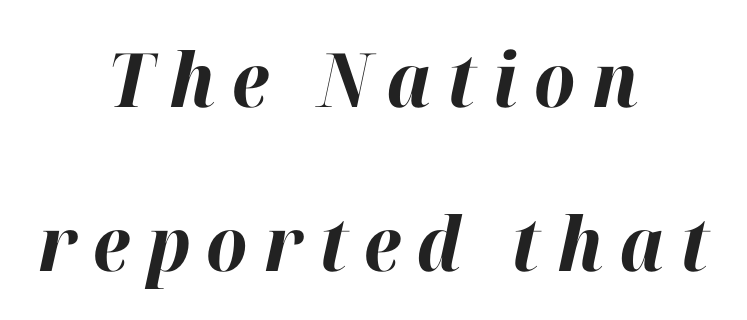
{"italic": "yes", "lean": "right", "slant_degrees": 12, "bold": "yes", "weight": "bold", "width": "normal", "stroke_contrast": "high", "x_height": "medium", "monospaced": "no", "underline": "no", "align": "center", "line_spacing": "loose", "line_spacing_ratio": 2.19, "letter_spacing": "wide", "letter_spacing_em": 0.22, "glyph_px": 75}
